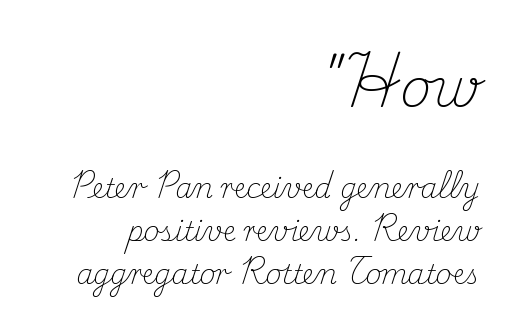
The image shows 54 px light serif type; set right-aligned, normal line spacing (1.6x), normal letter spacing, not underlined; the first (top) block is 2.0x larger; medium stroke contrast and a small x-height.
